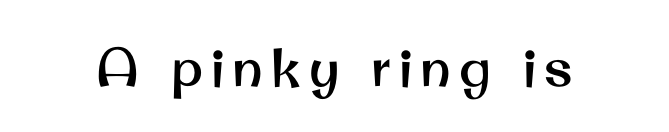
{"serif": "no", "italic": "no", "width": "normal", "stroke_contrast": "medium", "x_height": "small", "monospaced": "no", "underline": "no", "glyph_px": 54}
